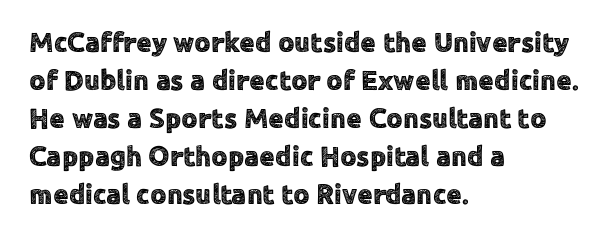
Look at the bottom of the vertical strokes: they stop flat, with no serifs. Varying glyph widths throughout — classic text-font behaviour. The baseline area is clear. Italic: no, the glyphs are upright roman.
